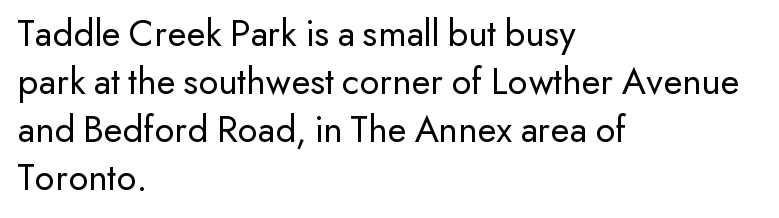
Layout note: lines flush left. The tracking reads as untouched default to a designer's eye. Anything drawn beneath the words? Only blank space. You can tell from the bare stems that sans-serif type was used. Stem width sits at or under what a default text font uses.
